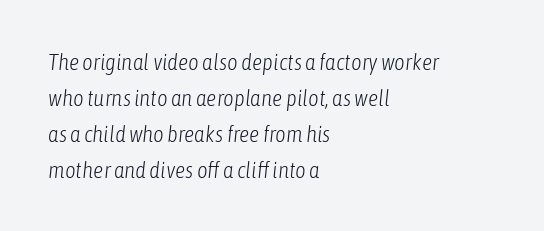
{"italic": "yes", "lean": "right", "slant_degrees": 6, "bold": "no", "underline": "no", "align": "left", "line_spacing": "normal", "line_spacing_ratio": 1.56, "letter_spacing": "normal", "letter_spacing_em": 0.0, "glyph_px": 23}
